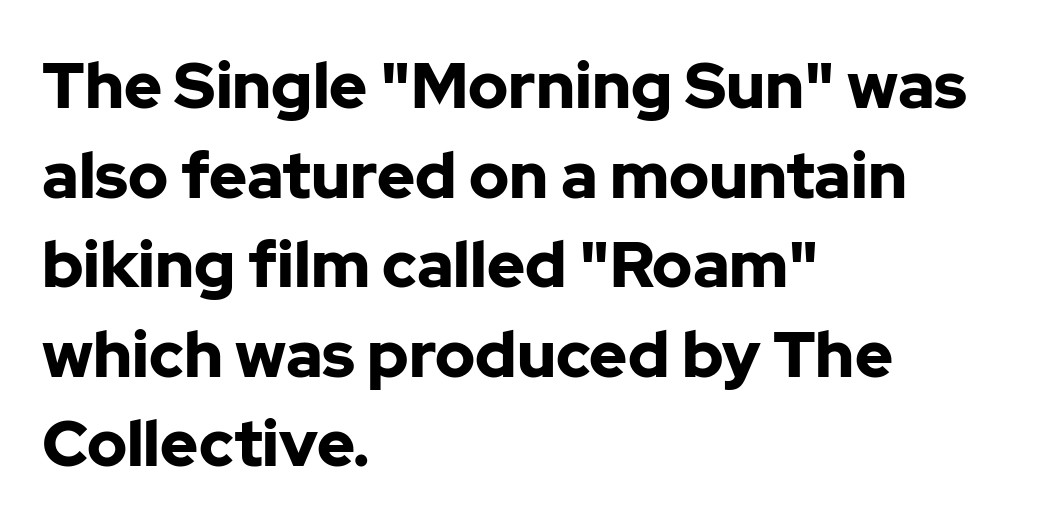
Q: Is the text bold? A: Yes.
Q: Is the text italic (slanted)? A: No, it is upright.
Q: Is the typeface a serif or a sans-serif typeface? A: Sans-serif.
Q: Is the text underlined? A: No.
Q: How is the paragraph aligned? A: Left-aligned.
Q: Is the spacing between letters normal or unusually wide? A: Normal.
Q: Is the spacing between lines tight, normal or loose? A: Normal.
Q: Width (condensed, normal, or wide)? A: Normal.
Q: Stroke contrast? A: Low.
Q: x-height? A: Medium.
Q: Monospaced? A: No.
